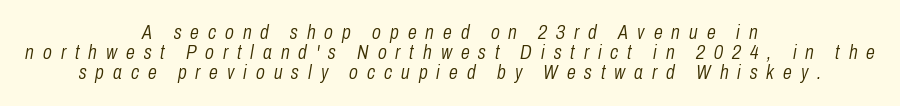
{"italic": "yes", "lean": "right", "slant_degrees": 10, "bold": "no", "underline": "no", "align": "center", "line_spacing": "tight", "line_spacing_ratio": 1.01, "letter_spacing": "wide", "letter_spacing_em": 0.45, "glyph_px": 20}
